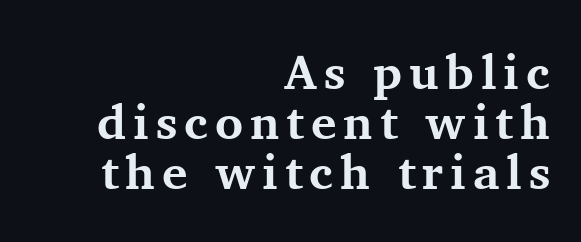
Chunky letters — that's bold for sure. Compared with typical paragraphs, the rows here are closer together. The rendering anchors every line to the right-hand side. This is serif lettering, the kind often seen in printed books. Clear beneath every line of the passage. The font's upright variant was chosen for this text.
